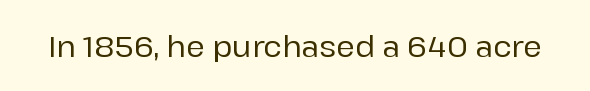
The image shows 29 px sans-serif type, upright; set normal letter spacing, not underlined; low stroke contrast and a medium x-height.
